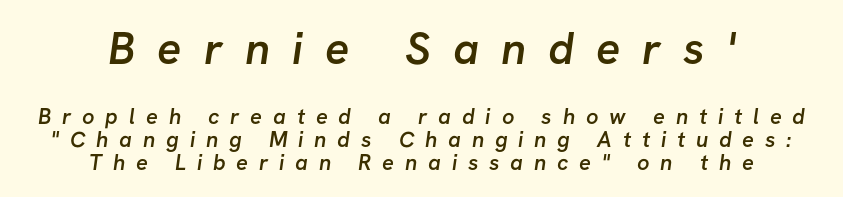
{"serif": "no", "bold": "semi", "weight": "semibold", "width": "normal", "stroke_contrast": "low", "x_height": "medium", "monospaced": "no", "underline": "no", "align": "center", "line_spacing": "tight", "line_spacing_ratio": 1.05, "letter_spacing": "wide", "letter_spacing_em": 0.49, "larger_block": "first", "size_ratio": 2.05, "glyph_px": 45}
